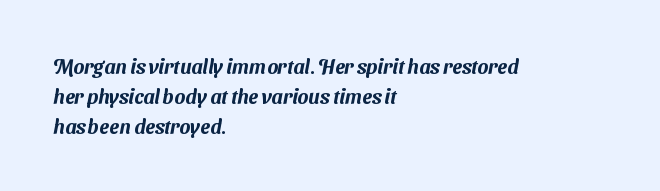
The image shows 20 px text type; set left-aligned, normal line spacing (1.49x), normal letter spacing, not underlined.
